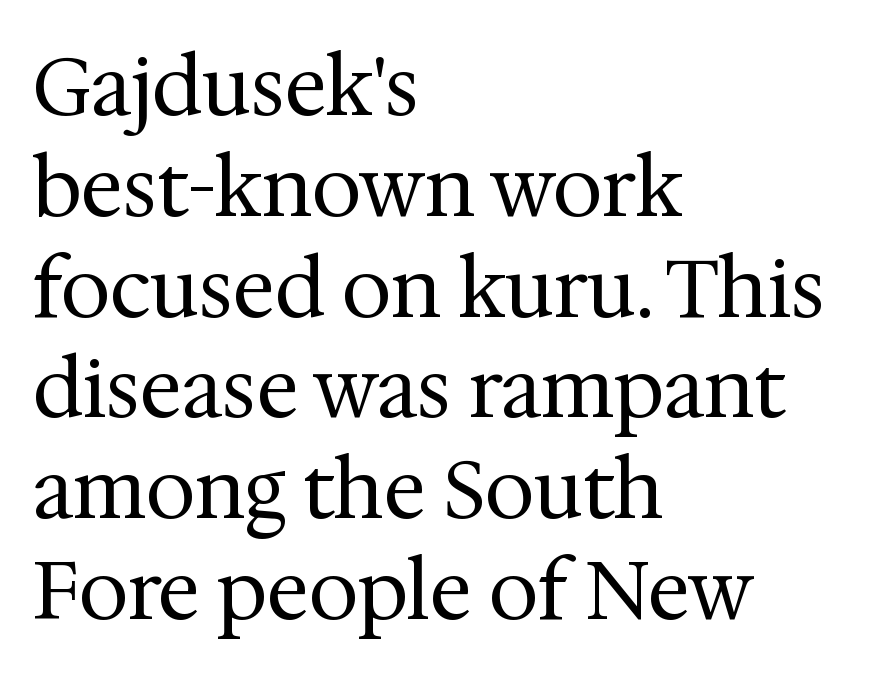
The image shows 80 px regular-weight serif type, upright; set left-aligned, normal line spacing (1.26x), normal letter spacing, not underlined; medium stroke contrast and a medium x-height.
